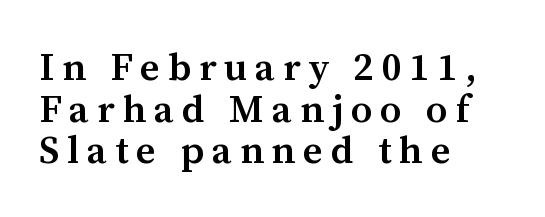
Q: Is the text bold? A: Semi-bold.
Q: Is the text italic (slanted)? A: No, it is upright.
Q: Is the typeface a serif or a sans-serif typeface? A: Serif.
Q: Is the text underlined? A: No.
Q: How is the paragraph aligned? A: Left-aligned.
Q: Is the spacing between letters normal or unusually wide? A: Unusually wide.
Q: Is the spacing between lines tight, normal or loose? A: Tight.
Q: Width (condensed, normal, or wide)? A: Normal.
Q: Stroke contrast? A: Medium.
Q: x-height? A: Medium.
Q: Monospaced? A: No.
